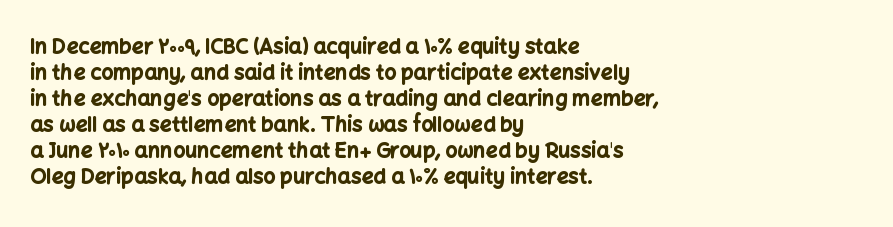
The strokes are fattened all the way to bold. Visually the block forms a straight wall on the left and a jagged coastline on the right. A typesetter would mark this as roman, not italic. The words here are not underlined.
